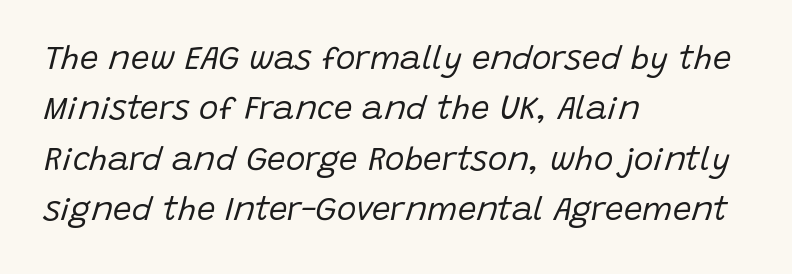
The image shows 33 px regular-weight type, italic (leaning right); set left-aligned, normal line spacing (1.53x), normal letter spacing, not underlined; low stroke contrast and a large x-height.
